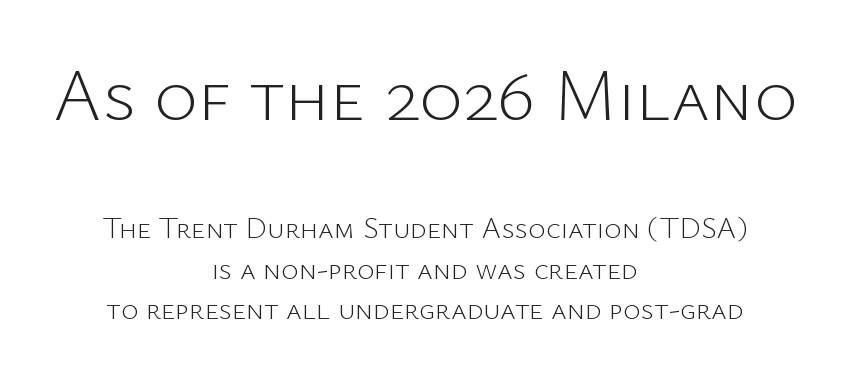
Q: Is the text bold? A: No.
Q: Is the text italic (slanted)? A: No, it is upright.
Q: Is the typeface a serif or a sans-serif typeface? A: Sans-serif.
Q: Is the text underlined? A: No.
Q: How is the paragraph aligned? A: Centered.
Q: Is the spacing between letters normal or unusually wide? A: Normal.
Q: Is the spacing between lines tight, normal or loose? A: Normal.
Q: Which block of text is set in a larger size, the first (top) or the second (bottom)? A: The first (top) one.
Q: Width (condensed, normal, or wide)? A: Normal.
Q: Stroke contrast? A: Low.
Q: x-height? A: Medium.
Q: Monospaced? A: No.
